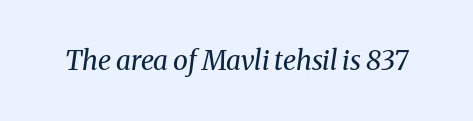
Q: Is the text bold? A: No.
Q: Is the text italic (slanted)? A: Yes, it leans right by about 8 degrees.
Q: Is the text underlined? A: No.
Q: Is the spacing between letters normal or unusually wide? A: Normal.
